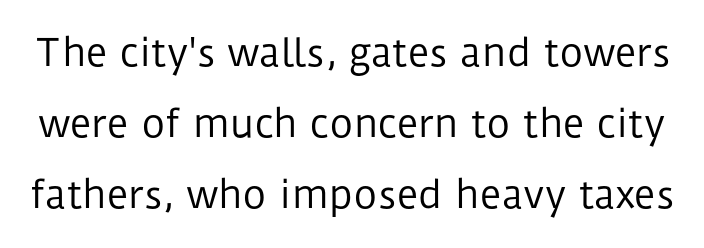
The face used here is rendered with its standard letterfit. Stem width sits at or under what a default text font uses. Quick note: interline space is abundant. Anything drawn beneath the words? Only blank space. The text was rendered using a sans face with plain stroke endings. Characters remain perfectly vertical along every line.
